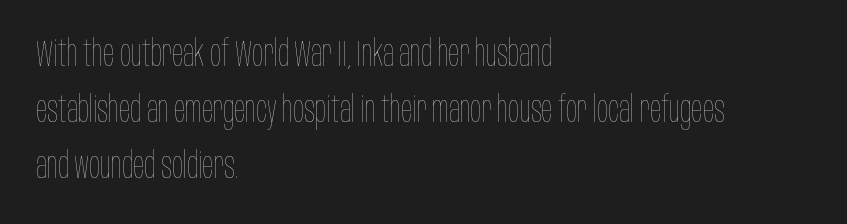
The image shows 37 px thin, condensed type, upright; set left-aligned, normal line spacing (1.52x), normal letter spacing, not underlined; low stroke contrast and a large x-height.
